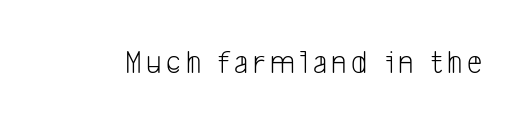
Q: Is the text bold? A: No.
Q: Is the typeface a serif or a sans-serif typeface? A: Sans-serif.
Q: Is the text underlined? A: No.
Q: Width (condensed, normal, or wide)? A: Condensed.
Q: Stroke contrast? A: Low.
Q: x-height? A: Medium.
Q: Monospaced? A: No.
